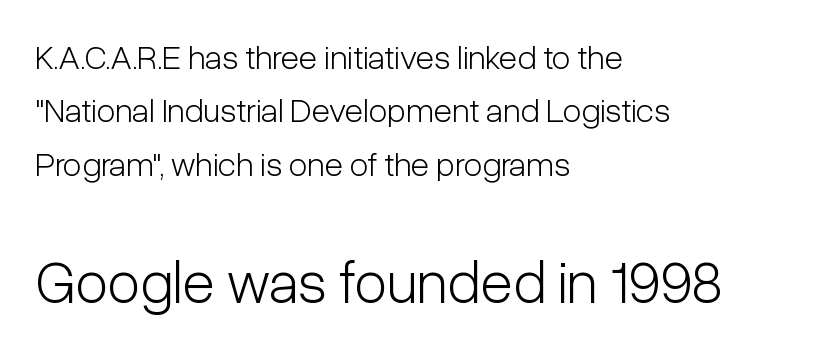
The image shows 60 px light, condensed sans-serif type, upright; set left-aligned, normal line spacing (1.57x), normal letter spacing, not underlined; the second (bottom) block is 1.76x larger; low stroke contrast and a medium x-height.
